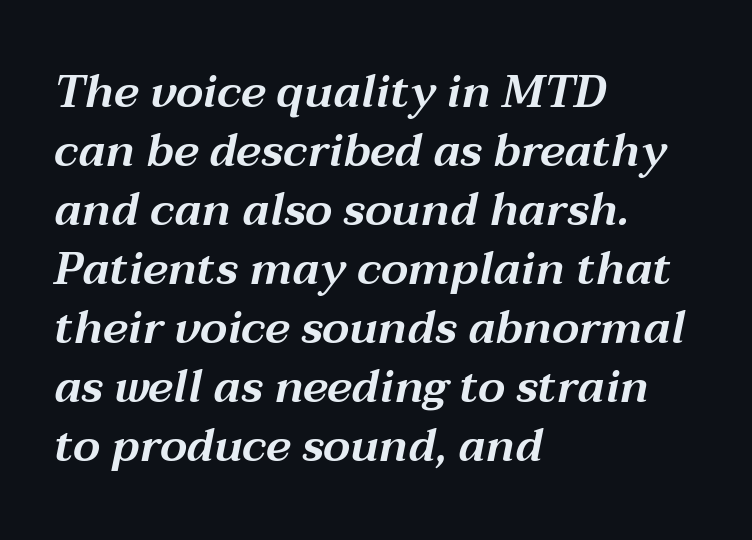
The image shows 45 px wide type, italic (leaning right); set left-aligned, normal line spacing (1.31x), normal letter spacing, not underlined; medium stroke contrast and a medium x-height.
